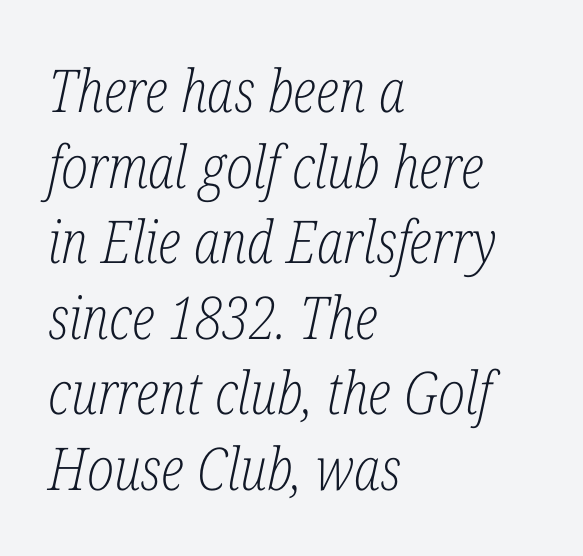
The image shows 59 px light, condensed serif type, italic (leaning right); set left-aligned, normal line spacing (1.28x), normal letter spacing, not underlined; low stroke contrast and a medium x-height.
